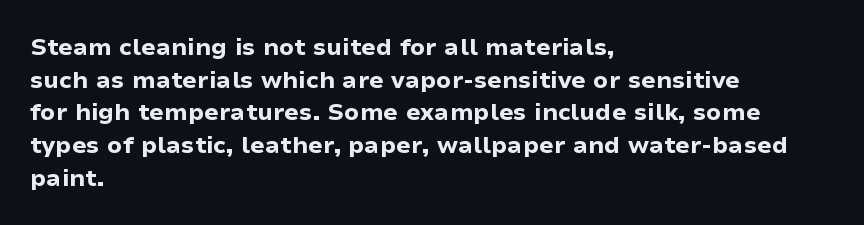
{"italic": "no", "bold": "yes", "underline": "no", "align": "left", "line_spacing": "normal", "line_spacing_ratio": 1.36, "letter_spacing": "normal", "letter_spacing_em": 0.0, "glyph_px": 24}
